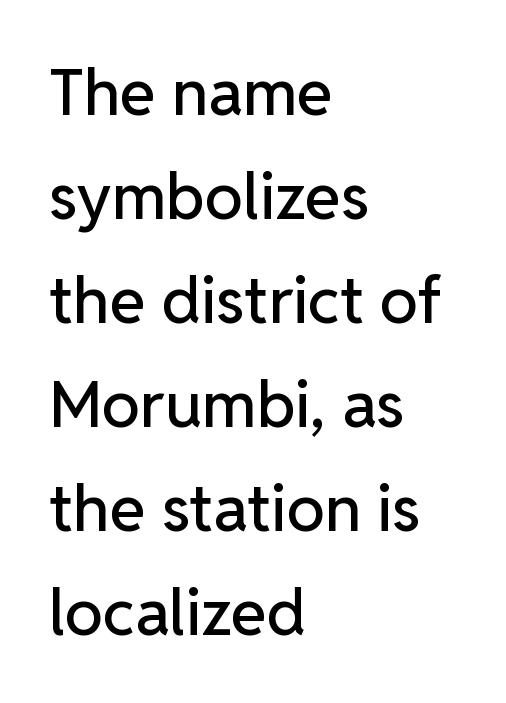
Is this a sans? Yes — the strokes have no serifs. This rendering features lettering with no underline. Every row of glyphs begins at an identical x-position on the left. A typesetter would call this zero additional tracking. Note the varied advance widths — an 'i' is clearly narrower than an 'm'. Interline gaps are of average width in this sample.
